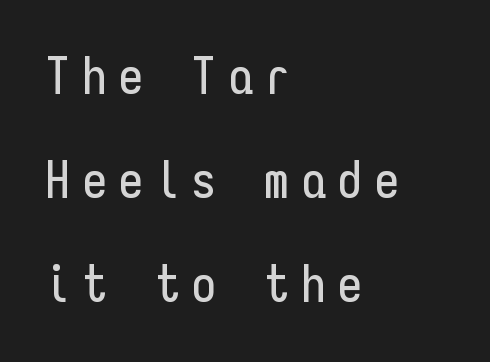
{"serif": "no", "italic": "no", "width": "condensed", "stroke_contrast": "low", "x_height": "medium", "monospaced": "yes", "underline": "no", "align": "left", "line_spacing": "loose", "line_spacing_ratio": 2.08, "letter_spacing": "wide", "letter_spacing_em": 0.23, "glyph_px": 50}
